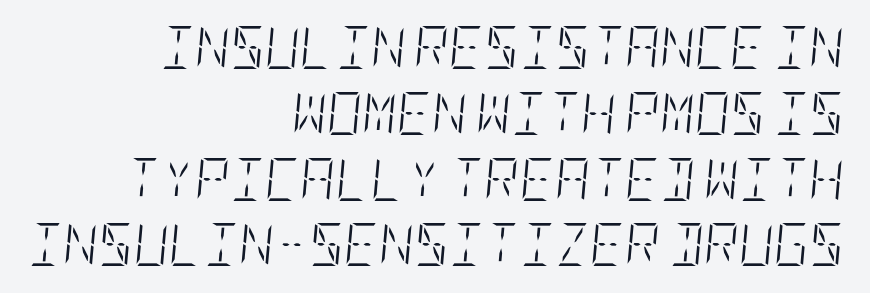
The cut favours lightness, reaching ordinary text weight at its darkest. Tracking value appears to be zero — textbook default spacing. Baseline-to-baseline distance is the conventional proportion of letter height. Posture: slanted.
